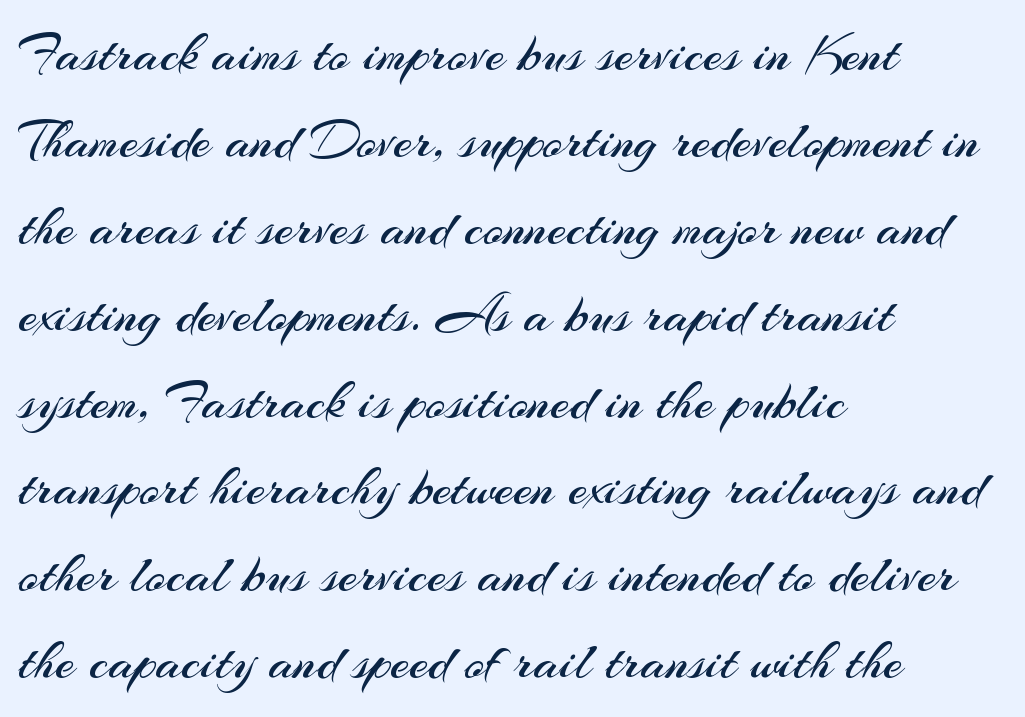
Q: Is the text bold? A: No.
Q: Is the text italic (slanted)? A: Yes.
Q: Is the typeface a serif or a sans-serif typeface? A: Sans-serif.
Q: Is the text underlined? A: No.
Q: How is the paragraph aligned? A: Left-aligned.
Q: Is the spacing between letters normal or unusually wide? A: Normal.
Q: Is the spacing between lines tight, normal or loose? A: Normal.
Q: Width (condensed, normal, or wide)? A: Normal.
Q: Stroke contrast? A: Medium.
Q: x-height? A: Small.
Q: Monospaced? A: No.
